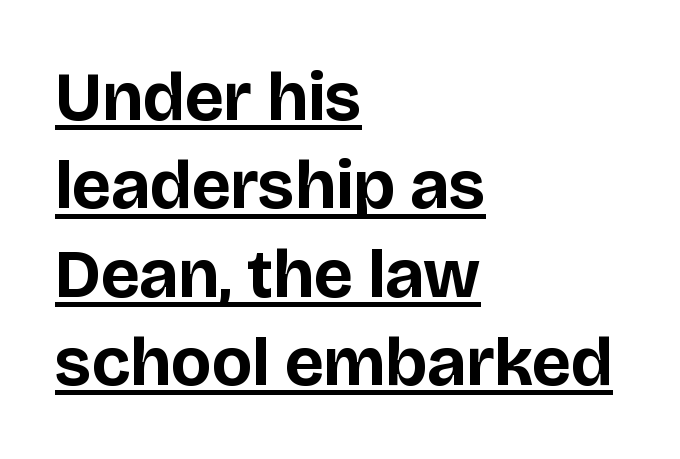
The face used here has the dense, thick strokes of a bold. Honestly, the underline is the first thing you notice here. The letters carry no serifs — their stems end cleanly without finishing strokes. The rows are spaced the way most documents space them.
